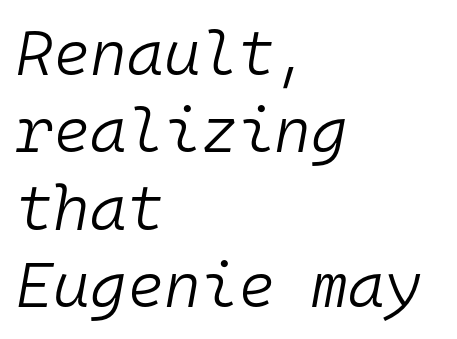
Q: Is the text bold? A: No.
Q: Is the text italic (slanted)? A: Yes, it leans right by about 10 degrees.
Q: Is the text underlined? A: No.
Q: How is the paragraph aligned? A: Left-aligned.
Q: Is the spacing between letters normal or unusually wide? A: Normal.
Q: Width (condensed, normal, or wide)? A: Normal.
Q: Stroke contrast? A: Low.
Q: x-height? A: Medium.
Q: Monospaced? A: Yes.
